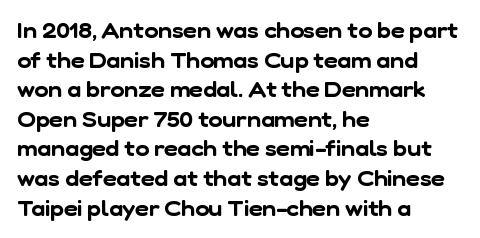
Check the space under the baseline: it is left empty. One glance says typical: line gaps are just what's usual. The rendering keeps characters at their native spacing. Horizontally, the lines are justified to the leading edge only.
